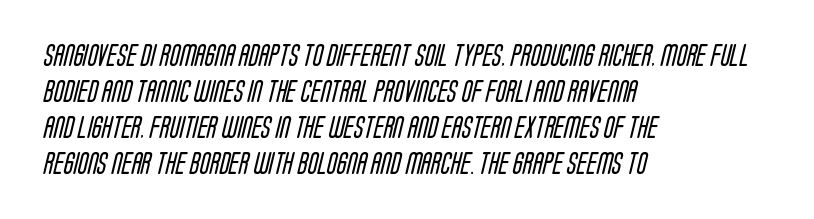
Q: Is the text bold? A: No.
Q: Is the text underlined? A: No.
Q: How is the paragraph aligned? A: Left-aligned.
Q: Is the spacing between letters normal or unusually wide? A: Normal.
Q: Is the spacing between lines tight, normal or loose? A: Normal.
